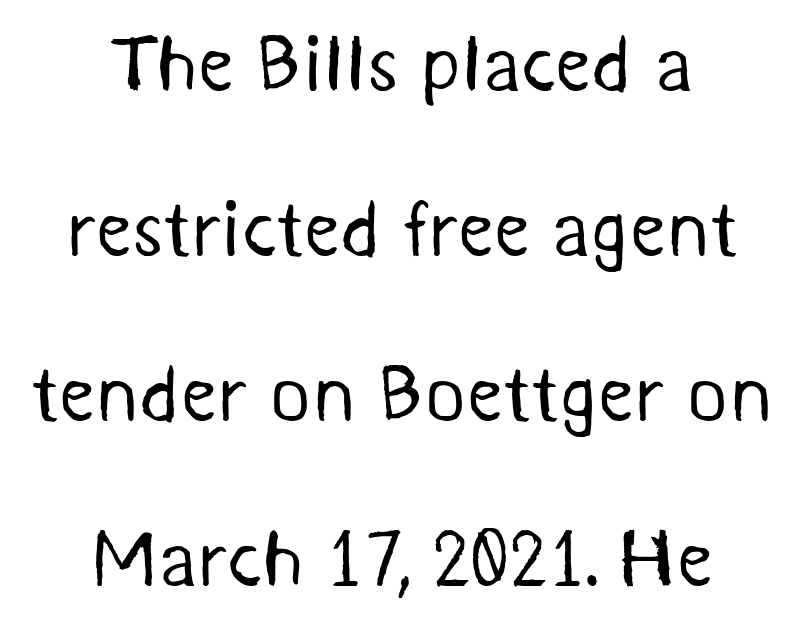
Q: Is the text bold? A: No.
Q: Is the typeface a serif or a sans-serif typeface? A: Sans-serif.
Q: Is the text underlined? A: No.
Q: How is the paragraph aligned? A: Centered.
Q: Is the spacing between letters normal or unusually wide? A: Normal.
Q: Is the spacing between lines tight, normal or loose? A: Loose.
Q: Width (condensed, normal, or wide)? A: Normal.
Q: Stroke contrast? A: Medium.
Q: x-height? A: Medium.
Q: Monospaced? A: No.
